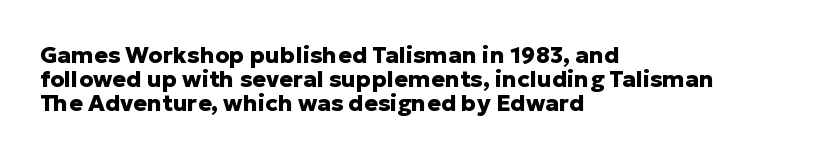
The image shows 23 px bold type, upright; set left-aligned, tight line spacing (1.04x), normal letter spacing, not underlined.
